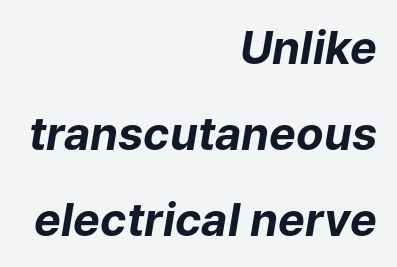
The image shows 45 px bold type, italic (leaning right); set right-aligned, loose line spacing (1.91x), normal letter spacing, not underlined; low stroke contrast and a medium x-height.
